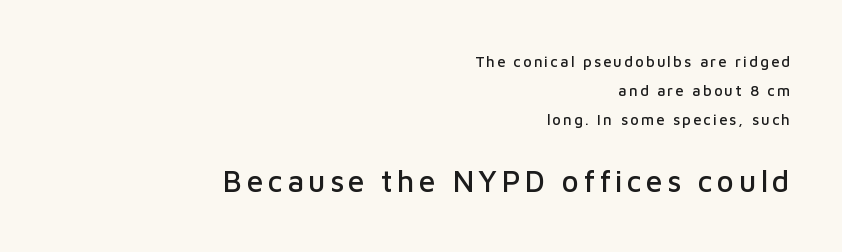
Q: Is the text italic (slanted)? A: No, it is upright.
Q: Is the typeface a serif or a sans-serif typeface? A: Sans-serif.
Q: Is the text underlined? A: No.
Q: How is the paragraph aligned? A: Right-aligned.
Q: Is the spacing between lines tight, normal or loose? A: Loose.
Q: Which block of text is set in a larger size, the first (top) or the second (bottom)? A: The second (bottom) one.
Q: Width (condensed, normal, or wide)? A: Normal.
Q: Stroke contrast? A: Low.
Q: x-height? A: Medium.
Q: Monospaced? A: No.
